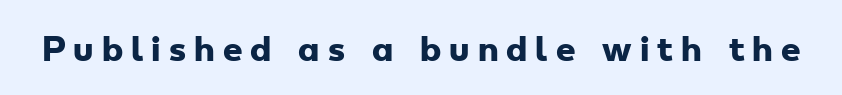
Nothing sits at the stroke ends, so this counts as sans-serif. This rendering features lettering with no underline. Characters follow at a spacing far wider than the type designer built in. These words are printed bold, with thick strokes throughout. These lines are rendered in a variable-pitch font.
